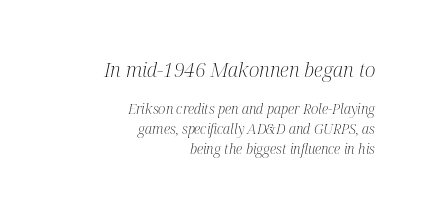
The image shows 20 px text type, italic (leaning right); set right-aligned, normal line spacing (1.42x), normal letter spacing, not underlined; the first (top) block is 1.43x larger.
